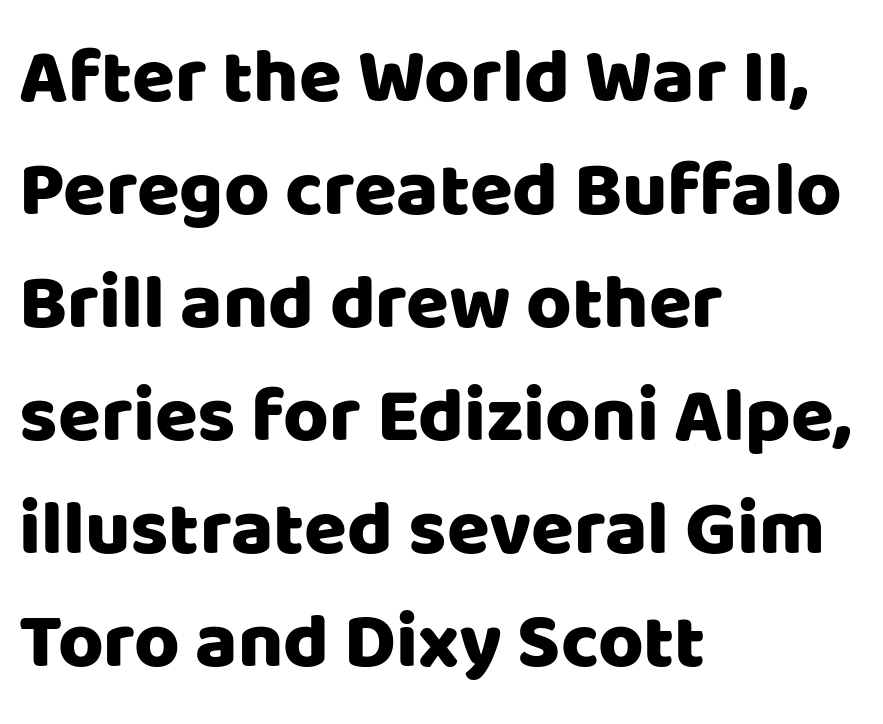
Q: Is the text italic (slanted)? A: No, it is upright.
Q: Is the typeface a serif or a sans-serif typeface? A: Sans-serif.
Q: Is the text underlined? A: No.
Q: How is the paragraph aligned? A: Left-aligned.
Q: Is the spacing between letters normal or unusually wide? A: Normal.
Q: Is the spacing between lines tight, normal or loose? A: Normal.
Q: Width (condensed, normal, or wide)? A: Normal.
Q: Stroke contrast? A: Low.
Q: x-height? A: Large.
Q: Monospaced? A: No.
